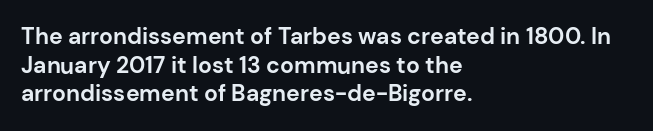
Q: Is the text bold? A: Yes.
Q: Is the text italic (slanted)? A: No, it is upright.
Q: Is the text underlined? A: No.
Q: How is the paragraph aligned? A: Left-aligned.
Q: Is the spacing between letters normal or unusually wide? A: Normal.
